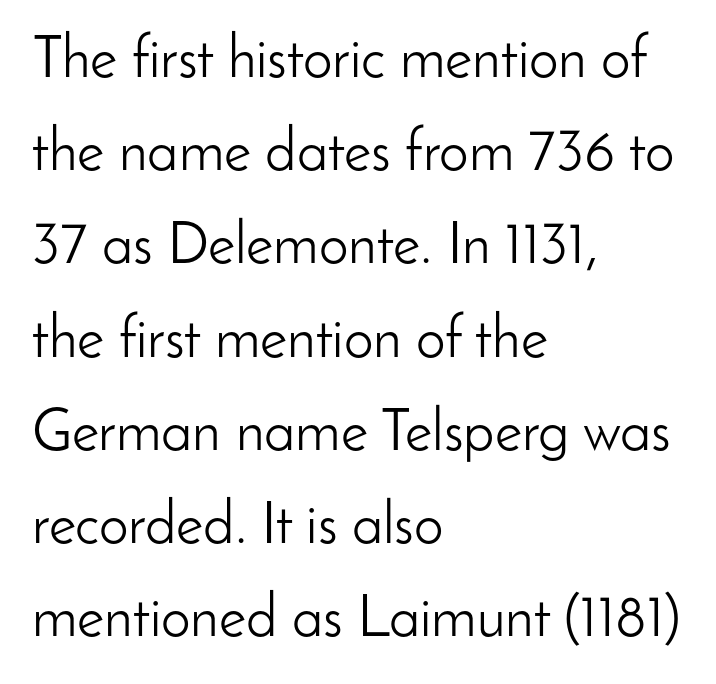
Q: Is the text bold? A: No.
Q: Is the text italic (slanted)? A: No, it is upright.
Q: Is the typeface a serif or a sans-serif typeface? A: Sans-serif.
Q: Is the text underlined? A: No.
Q: How is the paragraph aligned? A: Left-aligned.
Q: Is the spacing between letters normal or unusually wide? A: Normal.
Q: Is the spacing between lines tight, normal or loose? A: Normal.
Q: Width (condensed, normal, or wide)? A: Normal.
Q: Stroke contrast? A: Low.
Q: x-height? A: Small.
Q: Monospaced? A: No.
